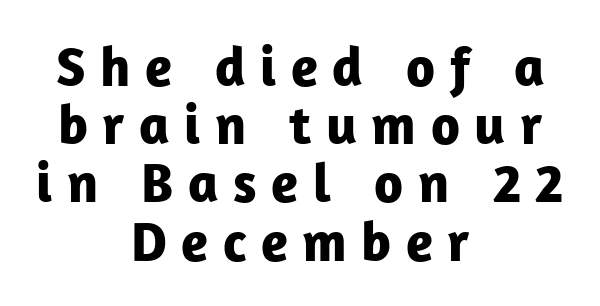
The image shows 56 px bold sans-serif type, upright; set centered, tight line spacing (1.04x), unusually wide letter spacing (+0.26 em), not underlined; low stroke contrast and a medium x-height.
